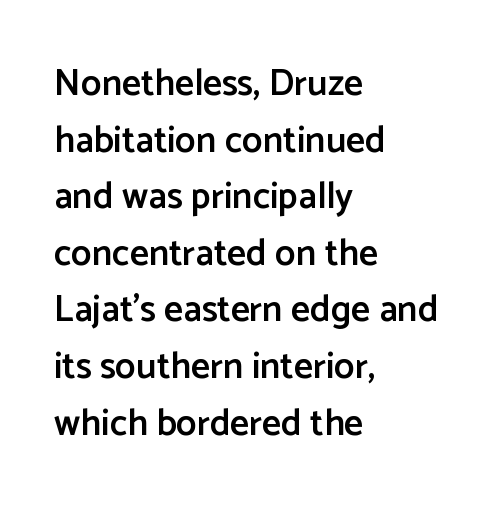
Q: Is the text bold? A: Semi-bold.
Q: Is the text italic (slanted)? A: No, it is upright.
Q: Is the typeface a serif or a sans-serif typeface? A: Sans-serif.
Q: Is the text underlined? A: No.
Q: How is the paragraph aligned? A: Left-aligned.
Q: Is the spacing between letters normal or unusually wide? A: Normal.
Q: Is the spacing between lines tight, normal or loose? A: Normal.
Q: Width (condensed, normal, or wide)? A: Normal.
Q: Stroke contrast? A: Low.
Q: x-height? A: Medium.
Q: Monospaced? A: No.
